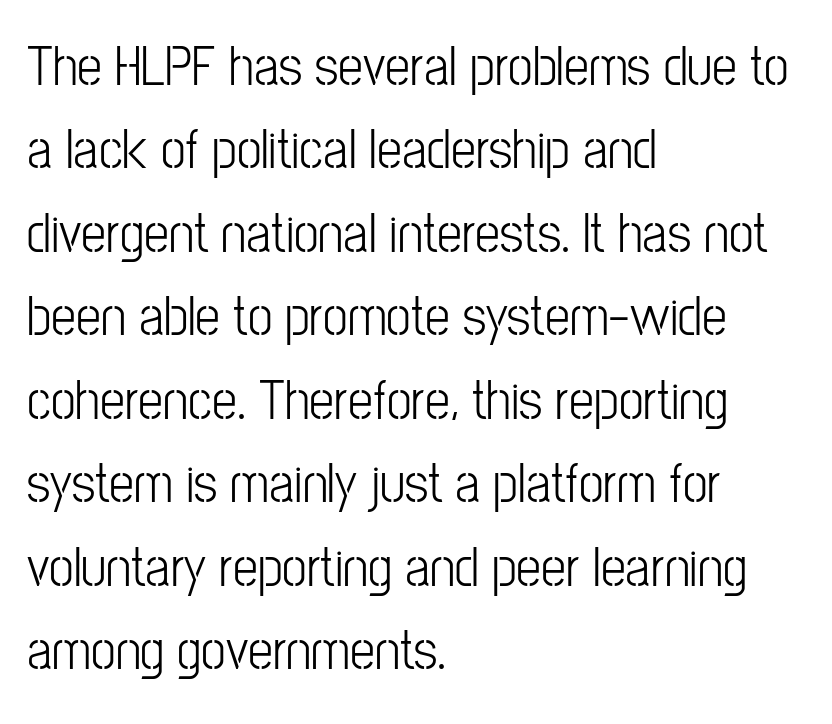
{"serif": "no", "italic": "no", "bold": "no", "weight": "light", "width": "condensed", "stroke_contrast": "low", "x_height": "medium", "monospaced": "no", "underline": "no", "align": "left", "line_spacing": "normal", "line_spacing_ratio": 1.49, "letter_spacing": "normal", "letter_spacing_em": 0.0, "glyph_px": 56}
